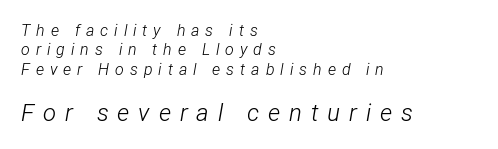
{"italic": "yes", "lean": "right", "slant_degrees": 12, "bold": "no", "underline": "no", "align": "left", "line_spacing_ratio": 1.21, "letter_spacing": "wide", "letter_spacing_em": 0.37, "larger_block": "second", "size_ratio": 1.5, "glyph_px": 24}
